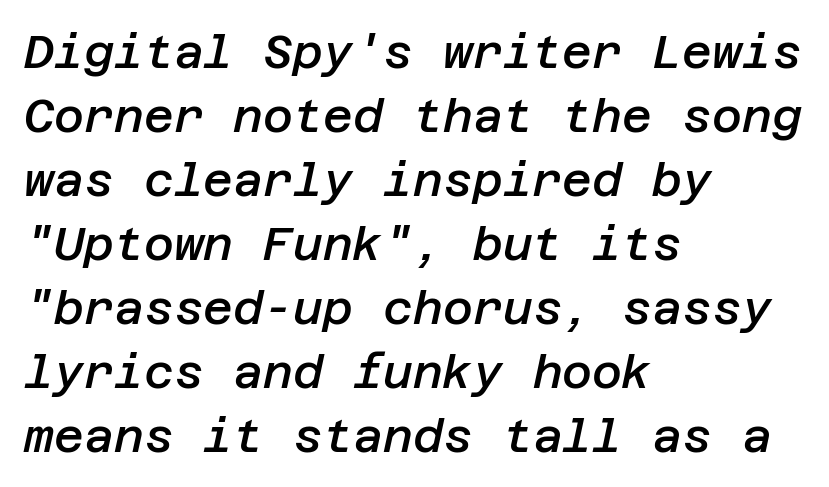
Q: Is the text bold? A: Semi-bold.
Q: Is the text italic (slanted)? A: Yes, it leans right by about 12 degrees.
Q: Is the text underlined? A: No.
Q: How is the paragraph aligned? A: Left-aligned.
Q: Is the spacing between letters normal or unusually wide? A: Normal.
Q: Is the spacing between lines tight, normal or loose? A: Normal.
Q: Width (condensed, normal, or wide)? A: Normal.
Q: Stroke contrast? A: Low.
Q: x-height? A: Large.
